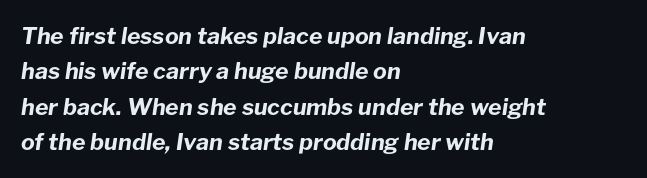
This sample uses an oblique cut, with every glyph tilted off the vertical. Glyph-to-glyph distance matches everyday printed text. The strip under each line holds only bare page. The passage shown stacks its lines at a standard gap. Is the type bold? Yes — the strokes are clearly thick and heavy.
